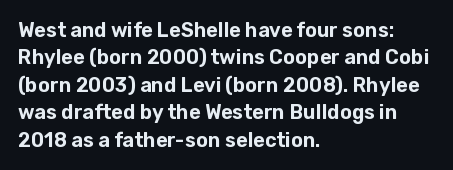
{"italic": "no", "underline": "no", "align": "left", "line_spacing": "normal", "line_spacing_ratio": 1.37, "letter_spacing": "normal", "letter_spacing_em": 0.0, "glyph_px": 20}
